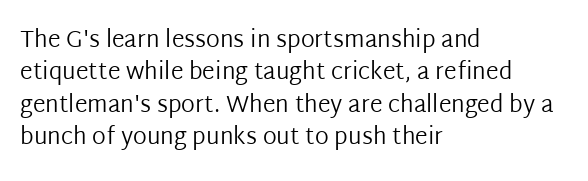
The tracking reads as untouched default to a designer's eye. Layout note: lines flush left. Students, observe: this is what conventionally led text looks like. Underline: absent.
